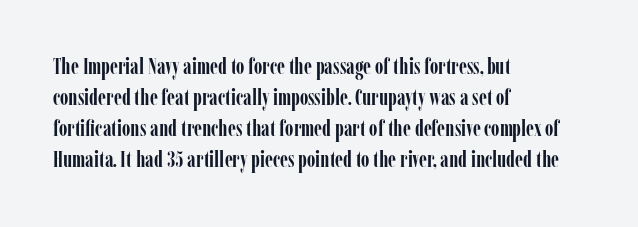
{"italic": "no", "bold": "yes", "underline": "no", "align": "left", "line_spacing": "normal", "line_spacing_ratio": 1.41, "letter_spacing": "normal", "letter_spacing_em": 0.0, "glyph_px": 22}
